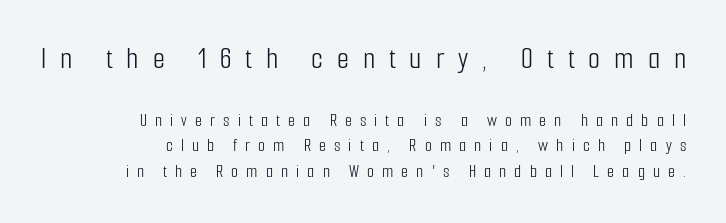
{"serif": "no", "italic": "no", "bold": "no", "weight": "light", "width": "condensed", "stroke_contrast": "low", "x_height": "medium", "monospaced": "no", "underline": "no", "align": "right", "line_spacing": "normal", "line_spacing_ratio": 1.42, "letter_spacing": "wide", "letter_spacing_em": 0.45, "larger_block": "first", "size_ratio": 1.72, "glyph_px": 31}
